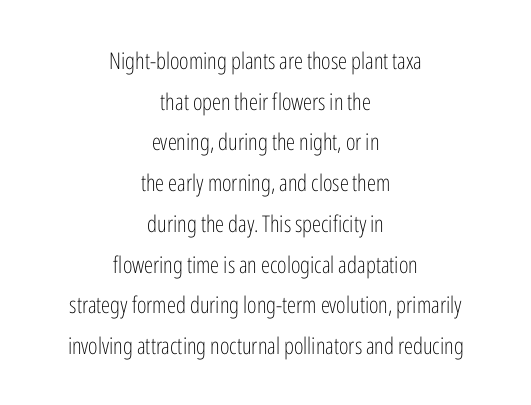
Q: Is the text bold? A: No.
Q: Is the text italic (slanted)? A: No, it is upright.
Q: Is the text underlined? A: No.
Q: How is the paragraph aligned? A: Centered.
Q: Is the spacing between letters normal or unusually wide? A: Normal.
